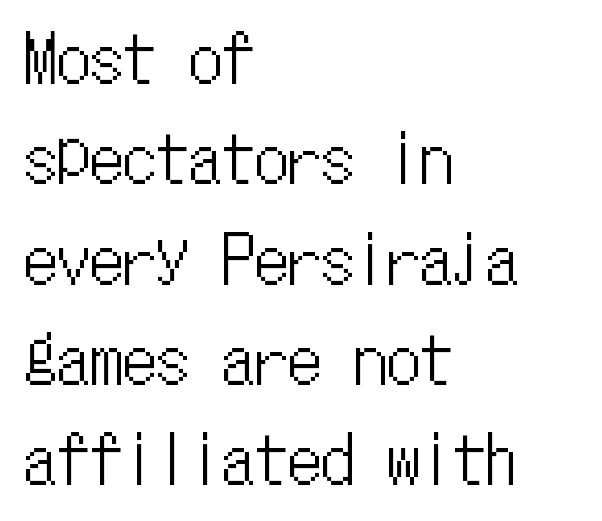
The specimen omits any rule beneath the text block's lines. Vertically, the passage feels balanced, rows spaced as you'd expect. Observe the ordinary spacing: letters are neighbours, not strangers. Note the uniform advance width — an 'i' takes as much space as an 'm'.
